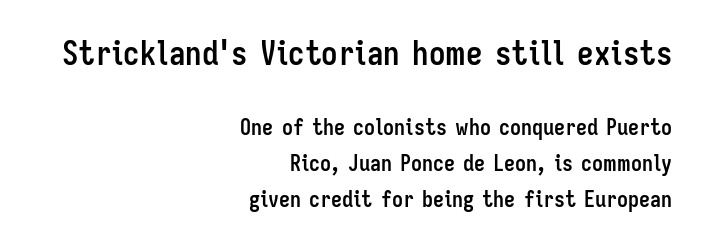
The image shows 33 px semibold, condensed sans-serif type, upright; set right-aligned, normal line spacing (1.63x), normal letter spacing, not underlined; the first (top) block is 1.5x larger; low stroke contrast and a medium x-height.
